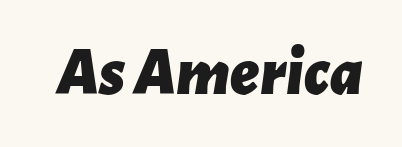
Q: Is the text bold? A: Yes.
Q: Is the text italic (slanted)? A: Yes, it leans right by about 7 degrees.
Q: Is the text underlined? A: No.
Q: Is the spacing between letters normal or unusually wide? A: Normal.
Q: Width (condensed, normal, or wide)? A: Normal.
Q: Stroke contrast? A: Low.
Q: x-height? A: Medium.
Q: Monospaced? A: No.
